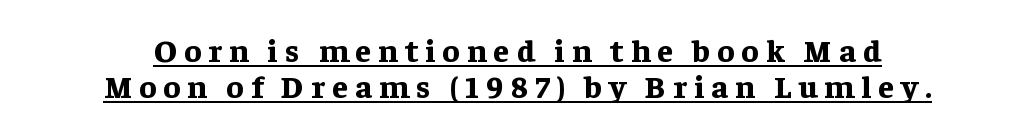
Q: Is the text bold? A: Yes.
Q: Is the text italic (slanted)? A: No, it is upright.
Q: Is the typeface a serif or a sans-serif typeface? A: Serif.
Q: Is the text underlined? A: Yes.
Q: How is the paragraph aligned? A: Centered.
Q: Is the spacing between letters normal or unusually wide? A: Unusually wide.
Q: Is the spacing between lines tight, normal or loose? A: Tight.
Q: Width (condensed, normal, or wide)? A: Normal.
Q: Stroke contrast? A: Low.
Q: x-height? A: Medium.
Q: Monospaced? A: No.
